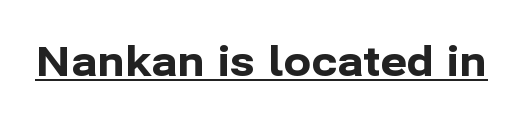
The image shows 41 px bold sans-serif type, upright; set normal letter spacing, underlined; low stroke contrast and a medium x-height.
